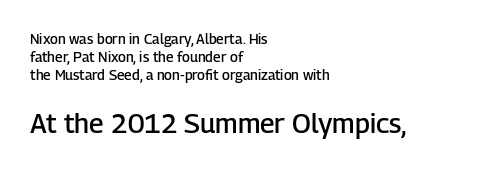
The image shows 27 px text type, upright; set left-aligned, normal line spacing (1.3x), normal letter spacing, not underlined; the second (bottom) block is 1.93x larger.
